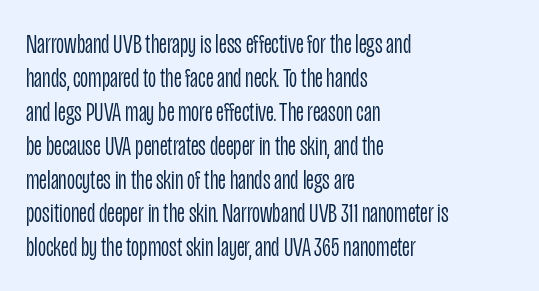
The image shows 28 px light, condensed sans-serif type, upright; set left-aligned, line spacing 1.21x, normal letter spacing, not underlined; low stroke contrast and a large x-height.
